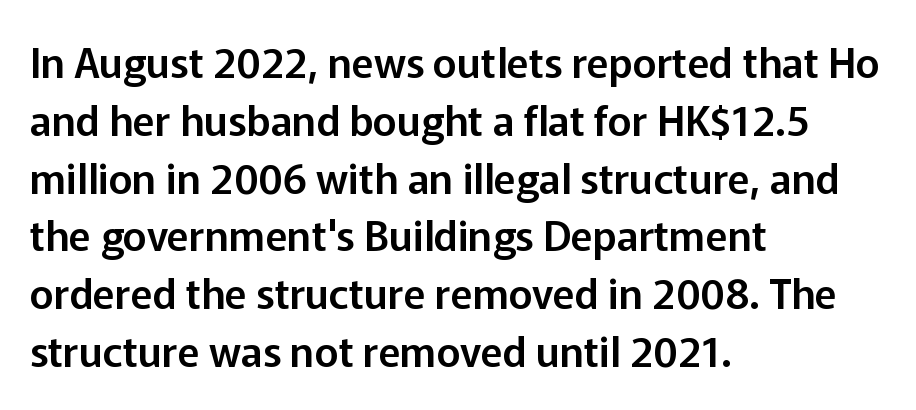
The image shows 41 px sans-serif type, upright; set left-aligned, normal line spacing (1.41x), normal letter spacing, not underlined; low stroke contrast and a medium x-height.
